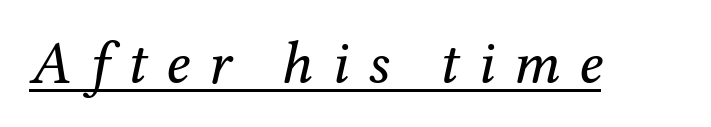
The face used here is seriffed, in the tradition of book romans. Letters have the restrained weight of plain body copy at most. Students, observe the line beneath the letters — that is underlining. A typesetter would call this proportional, since set widths differ per character. Emphasis-style slanted type is in use.
